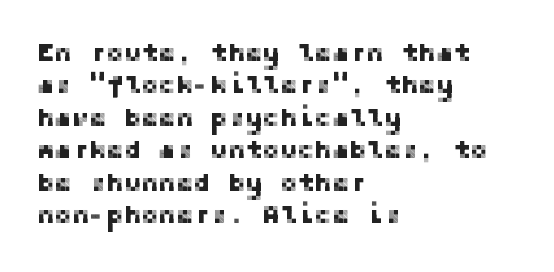
The image shows 26 px text type, upright; set left-aligned, normal line spacing (1.25x), normal letter spacing, not underlined.
